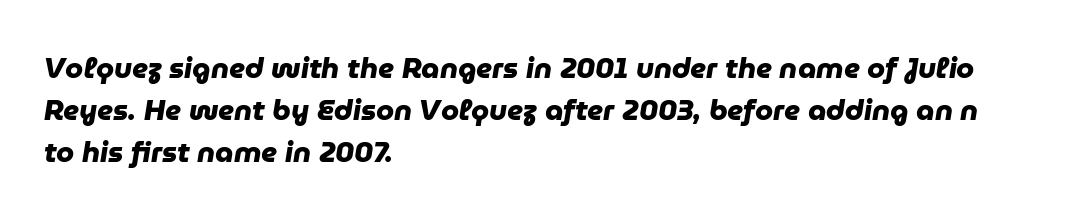
The image shows 29 px heavy sans-serif type; set left-aligned, normal line spacing (1.45x), normal letter spacing, not underlined; low stroke contrast and a medium x-height.
